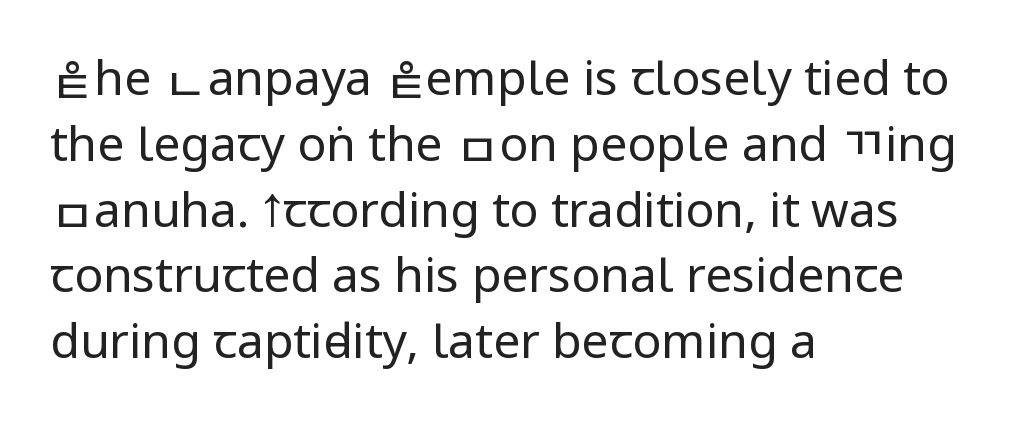
{"serif": "no", "italic": "no", "bold": "no", "weight": "regular", "width": "condensed", "stroke_contrast": "low", "underline": "no", "align": "left", "line_spacing": "normal", "line_spacing_ratio": 1.37, "letter_spacing": "normal", "letter_spacing_em": 0.0, "glyph_px": 48}
